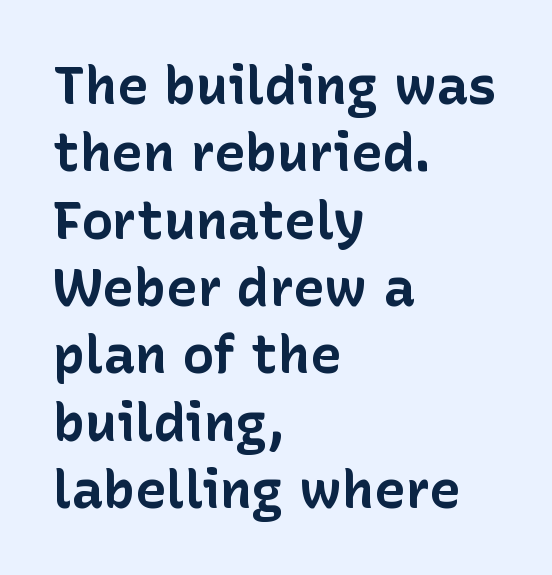
Q: Is the text bold? A: Yes.
Q: Is the text italic (slanted)? A: No, it is upright.
Q: Is the typeface a serif or a sans-serif typeface? A: Sans-serif.
Q: Is the text underlined? A: No.
Q: How is the paragraph aligned? A: Left-aligned.
Q: Is the spacing between letters normal or unusually wide? A: Normal.
Q: Is the spacing between lines tight, normal or loose? A: Normal.
Q: Width (condensed, normal, or wide)? A: Normal.
Q: Stroke contrast? A: Low.
Q: x-height? A: Medium.
Q: Monospaced? A: No.
